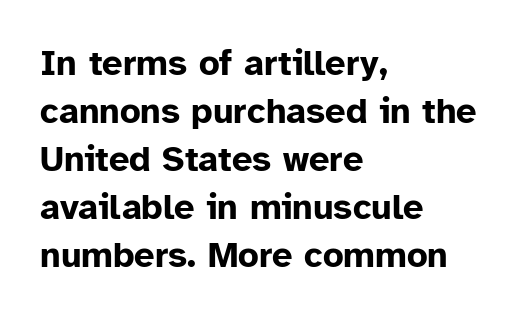
Q: Is the text bold? A: Yes.
Q: Is the text italic (slanted)? A: No, it is upright.
Q: Is the typeface a serif or a sans-serif typeface? A: Sans-serif.
Q: Is the text underlined? A: No.
Q: How is the paragraph aligned? A: Left-aligned.
Q: Is the spacing between letters normal or unusually wide? A: Normal.
Q: Is the spacing between lines tight, normal or loose? A: Normal.
Q: Width (condensed, normal, or wide)? A: Normal.
Q: Stroke contrast? A: Low.
Q: x-height? A: Medium.
Q: Monospaced? A: No.
